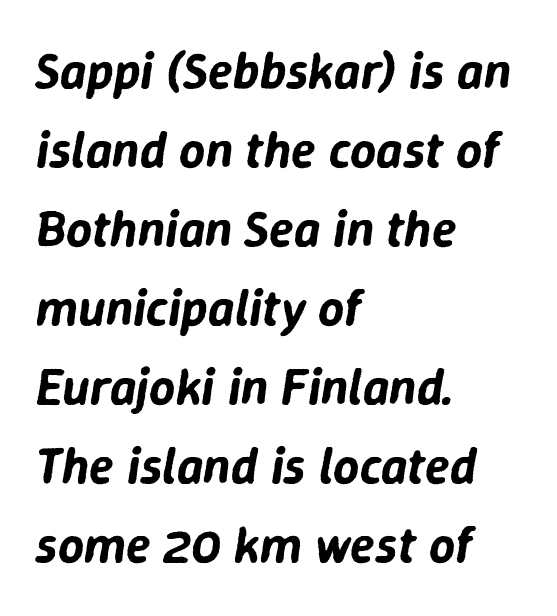
The image shows 51 px text type, italic (leaning right); set left-aligned, normal line spacing (1.55x), normal letter spacing, not underlined; low stroke contrast and a medium x-height.
